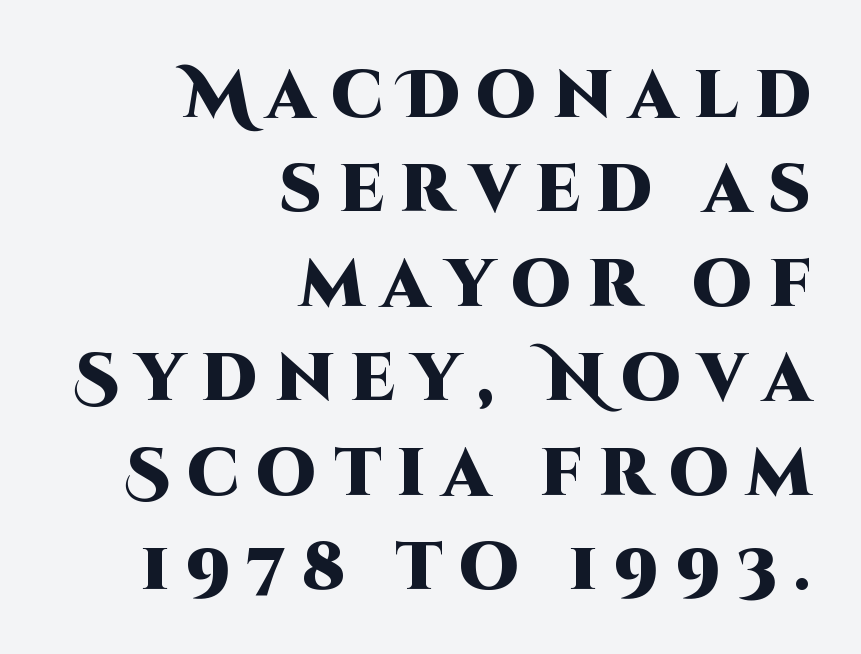
Q: Is the text bold? A: Yes.
Q: Is the text italic (slanted)? A: No, it is upright.
Q: Is the typeface a serif or a sans-serif typeface? A: Sans-serif.
Q: Is the text underlined? A: No.
Q: How is the paragraph aligned? A: Right-aligned.
Q: Is the spacing between letters normal or unusually wide? A: Unusually wide.
Q: Is the spacing between lines tight, normal or loose? A: Normal.
Q: Width (condensed, normal, or wide)? A: Normal.
Q: Stroke contrast? A: High.
Q: x-height? A: Large.
Q: Monospaced? A: No.
